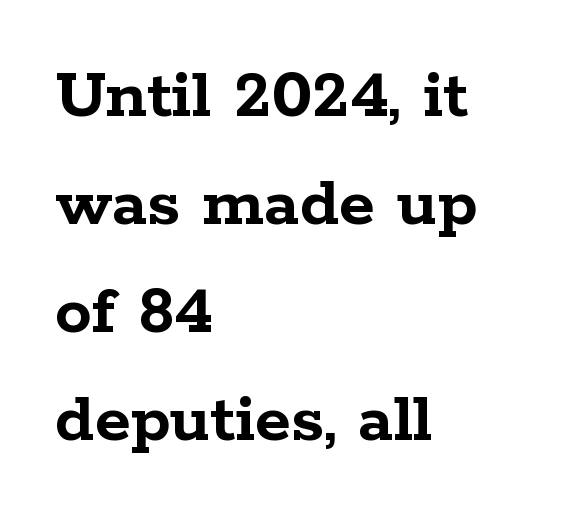
The image shows 74 px semibold, wide serif type, upright; set left-aligned, normal line spacing (1.46x), normal letter spacing, not underlined; low stroke contrast and a medium x-height.
